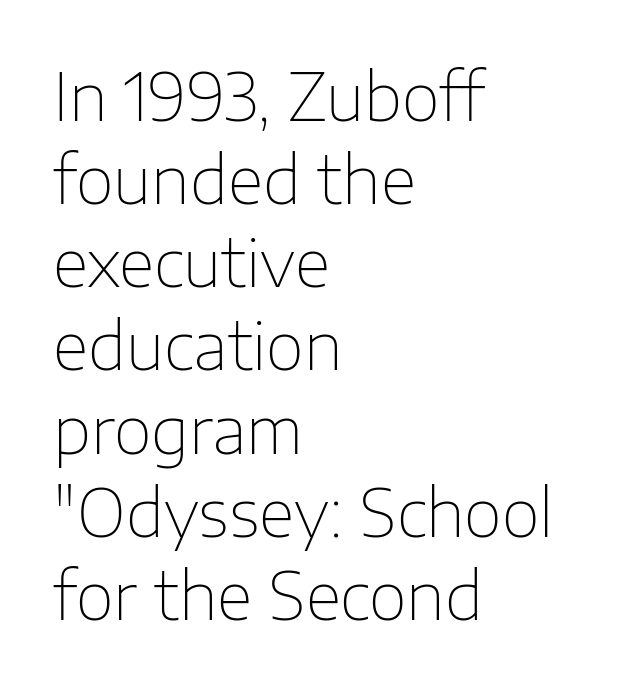
{"serif": "no", "italic": "no", "bold": "no", "weight": "thin", "width": "normal", "stroke_contrast": "low", "x_height": "medium", "monospaced": "no", "underline": "no", "align": "left", "line_spacing": "normal", "line_spacing_ratio": 1.26, "letter_spacing": "normal", "letter_spacing_em": 0.0, "glyph_px": 66}
